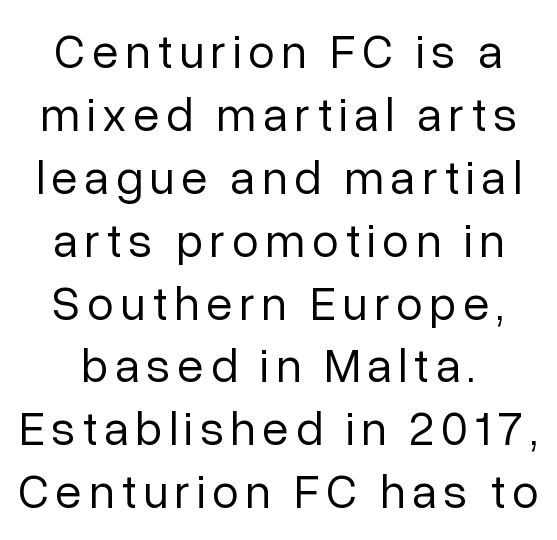
The space beneath each line is pristine and unruled. Serifs: no, the terminals of the letterforms are clean. The typography opts for an upright posture over an oblique one. Nothing heavy about these letters — not bold at all. Spacing verdict: proportional, widths tailored to each character. This sample keeps an unexceptional amount of space between lines.
